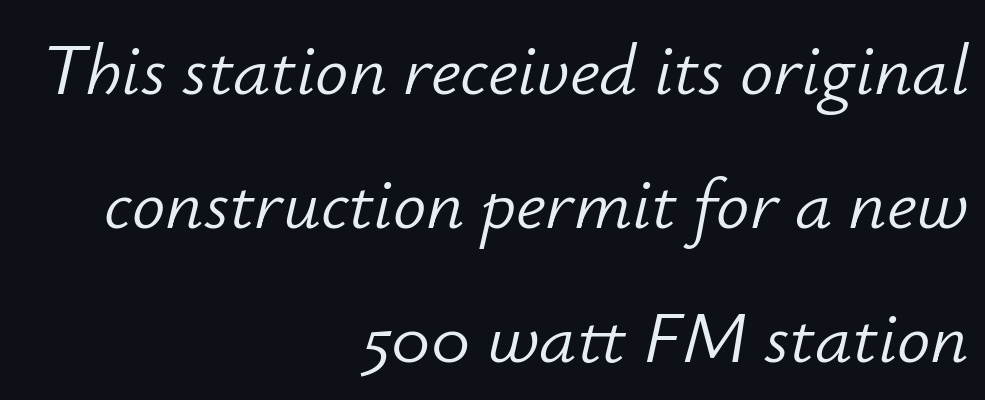
{"italic": "yes", "lean": "right", "slant_degrees": 12, "bold": "no", "weight": "light", "width": "normal", "stroke_contrast": "low", "x_height": "small", "monospaced": "no", "underline": "no", "align": "right", "line_spacing_ratio": 1.81, "letter_spacing": "normal", "letter_spacing_em": 0.0, "glyph_px": 74}
